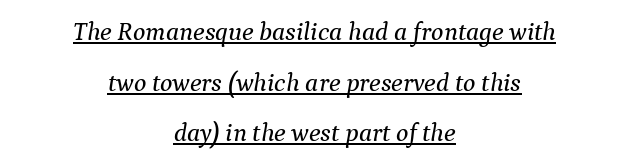
Where is the straight margin? There isn't one; the lines are centered. This sample carries an underscore along the baseline area. A typesetter would call this leading open, well beyond the default. Letter spacing: default. You can tell it's italic because the verticals aren't actually vertical.
